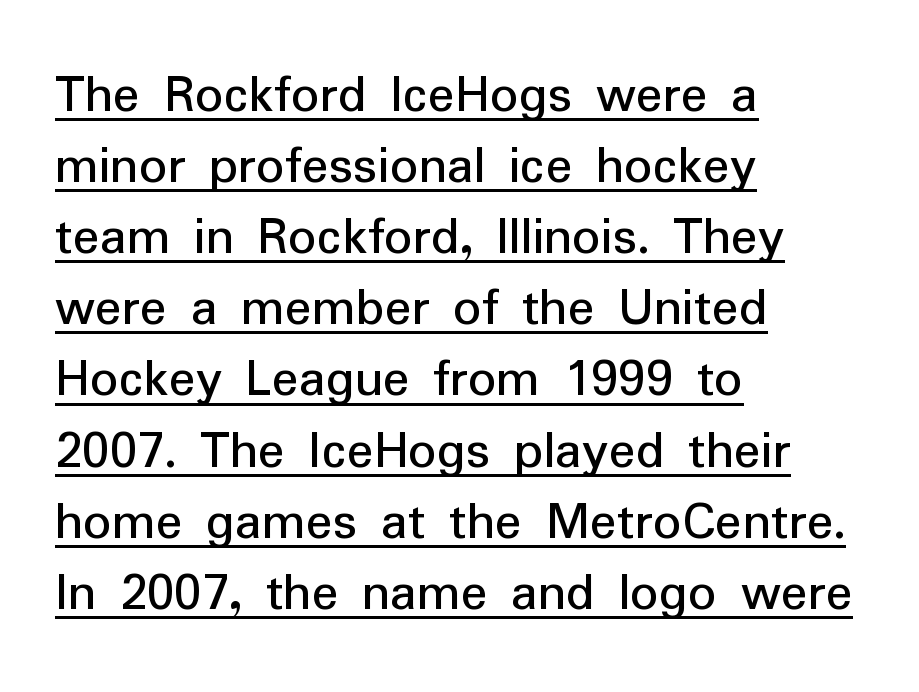
Q: Is the text bold? A: No.
Q: Is the text italic (slanted)? A: No, it is upright.
Q: Is the typeface a serif or a sans-serif typeface? A: Sans-serif.
Q: Is the text underlined? A: Yes.
Q: How is the paragraph aligned? A: Left-aligned.
Q: Is the spacing between letters normal or unusually wide? A: Normal.
Q: Is the spacing between lines tight, normal or loose? A: Normal.
Q: Width (condensed, normal, or wide)? A: Normal.
Q: Stroke contrast? A: Low.
Q: x-height? A: Medium.
Q: Monospaced? A: No.
